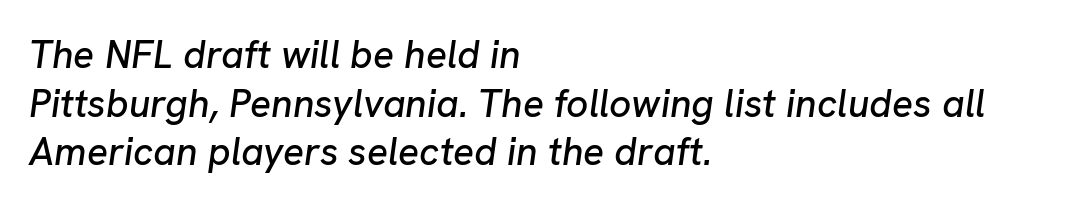
Q: Is the text italic (slanted)? A: Yes, it leans right by about 8 degrees.
Q: Is the text underlined? A: No.
Q: How is the paragraph aligned? A: Left-aligned.
Q: Is the spacing between letters normal or unusually wide? A: Normal.
Q: Is the spacing between lines tight, normal or loose? A: Normal.
Q: Width (condensed, normal, or wide)? A: Normal.
Q: Stroke contrast? A: Low.
Q: x-height? A: Medium.
Q: Monospaced? A: No.
